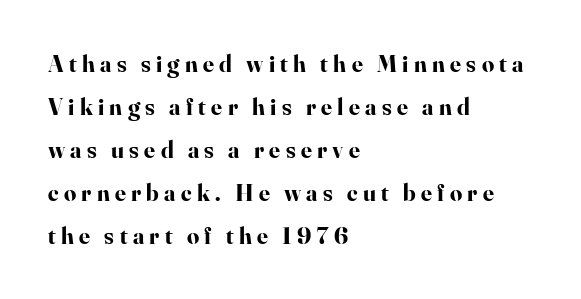
A typesetter would mark this as roman, not italic. Observe the wide spacing: letters keep a clear distance from each other. Alignment: flush left. Summary of weight: heavy, a full bold. Underlining? Definitely not there.
